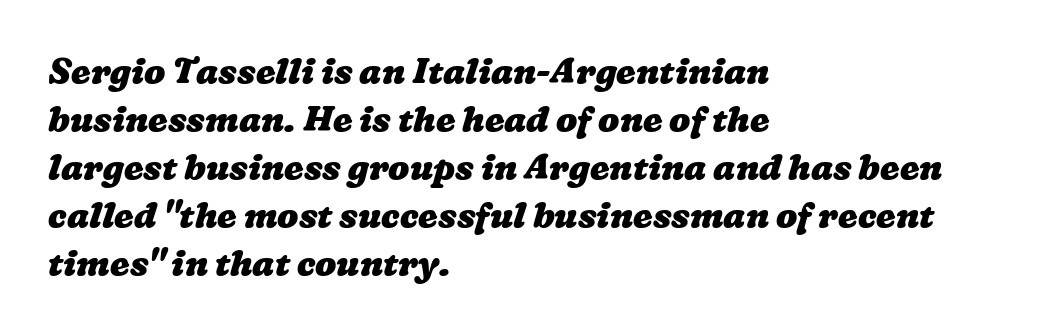
Q: Is the text bold? A: Yes.
Q: Is the text underlined? A: No.
Q: How is the paragraph aligned? A: Left-aligned.
Q: Is the spacing between letters normal or unusually wide? A: Normal.
Q: Is the spacing between lines tight, normal or loose? A: Normal.
Q: Width (condensed, normal, or wide)? A: Wide.
Q: Stroke contrast? A: Low.
Q: x-height? A: Medium.
Q: Monospaced? A: No.
